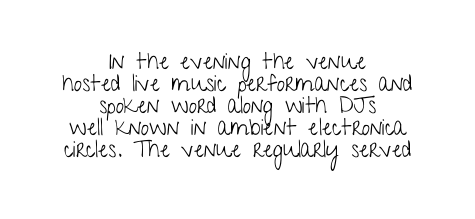
{"italic": "no", "bold": "no", "underline": "no", "align": "center", "line_spacing": "tight", "line_spacing_ratio": 0.96, "letter_spacing": "normal", "letter_spacing_em": 0.0, "glyph_px": 23}
